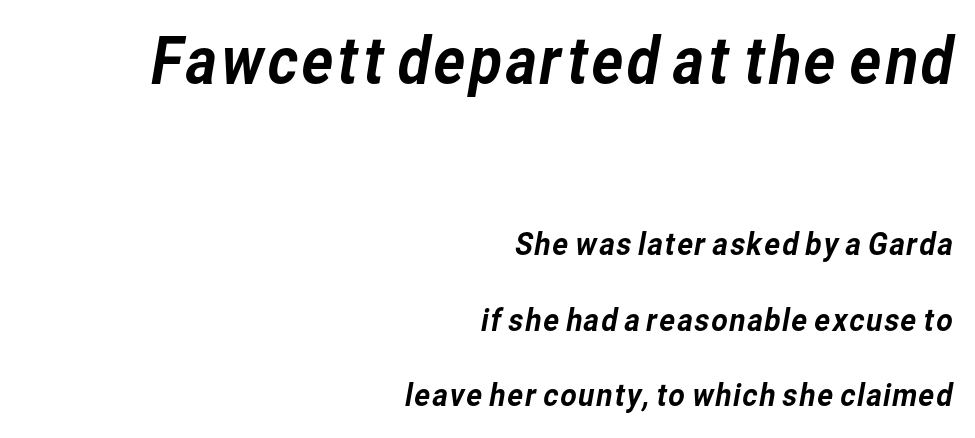
The image shows 64 px sans-serif type; set right-aligned, loose line spacing (2.36x), normal letter spacing, not underlined; the first (top) block is 2.0x larger; low stroke contrast and a medium x-height.
